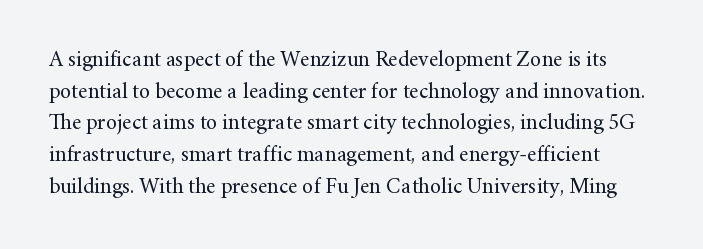
Baseline-to-baseline distance is the conventional proportion of letter height. When letters stand straight like this, we call the style roman or upright. The foot of each line stays bare and open. Is the letter spacing exaggerated? No — it looks like the ordinary default. The strokes carry an ordinary text weight at most.
